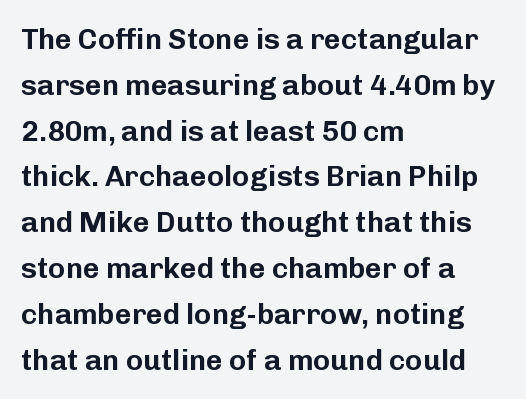
The image shows 29 px sans-serif type, upright; set left-aligned, normal line spacing (1.58x), normal letter spacing, not underlined; low stroke contrast and a medium x-height.
